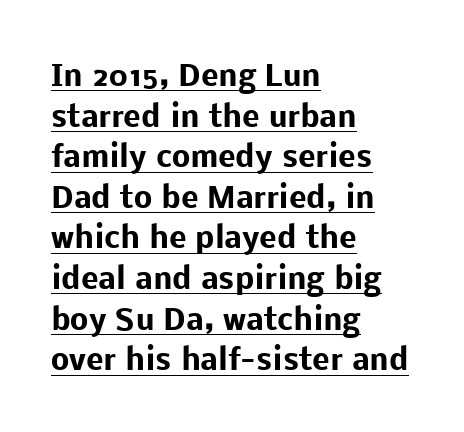
{"serif": "no", "italic": "no", "bold": "yes", "weight": "heavy", "width": "normal", "stroke_contrast": "low", "x_height": "medium", "monospaced": "no", "underline": "yes", "align": "left", "line_spacing": "normal", "line_spacing_ratio": 1.4, "letter_spacing": "normal", "letter_spacing_em": 0.0, "glyph_px": 29}
